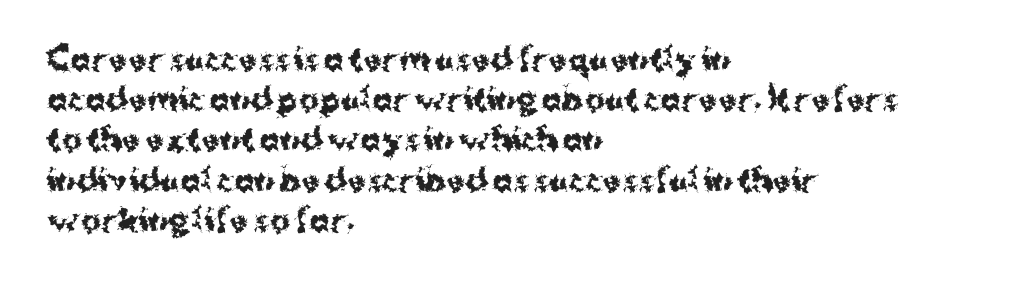
Q: Is the text bold? A: Yes.
Q: Is the text italic (slanted)? A: No, it is upright.
Q: Is the typeface a serif or a sans-serif typeface? A: Sans-serif.
Q: Is the text underlined? A: No.
Q: How is the paragraph aligned? A: Left-aligned.
Q: Is the spacing between letters normal or unusually wide? A: Normal.
Q: Is the spacing between lines tight, normal or loose? A: Normal.
Q: Width (condensed, normal, or wide)? A: Normal.
Q: Stroke contrast? A: Medium.
Q: x-height? A: Medium.
Q: Monospaced? A: No.
